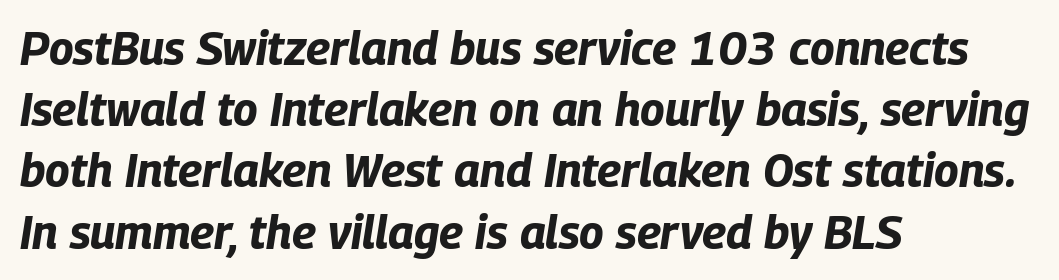
Q: Is the text bold? A: Yes.
Q: Is the text italic (slanted)? A: Yes, it leans right by about 9 degrees.
Q: Is the text underlined? A: No.
Q: How is the paragraph aligned? A: Left-aligned.
Q: Is the spacing between letters normal or unusually wide? A: Normal.
Q: Is the spacing between lines tight, normal or loose? A: Normal.
Q: Width (condensed, normal, or wide)? A: Condensed.
Q: Stroke contrast? A: Low.
Q: x-height? A: Large.
Q: Monospaced? A: No.
